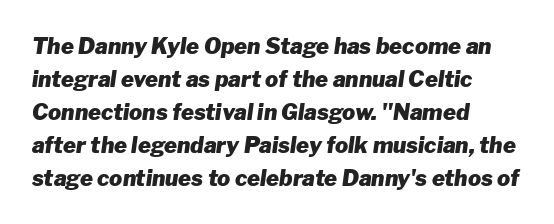
Q: Is the text bold? A: Yes.
Q: Is the text italic (slanted)? A: Yes, it leans right by about 8 degrees.
Q: Is the text underlined? A: No.
Q: How is the paragraph aligned? A: Left-aligned.
Q: Is the spacing between letters normal or unusually wide? A: Normal.
Q: Is the spacing between lines tight, normal or loose? A: Normal.
